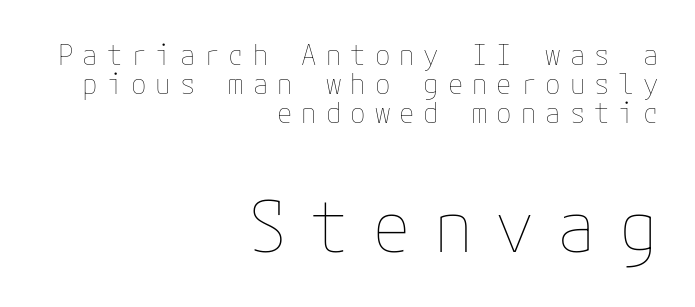
Compared with a flush-left layout, this one pins lines to the opposite, right side. The strip under each line holds only bare page. Look at the glyph heights: the lower group is clearly the bigger setting. Ascenders rise straight up at ninety degrees.
